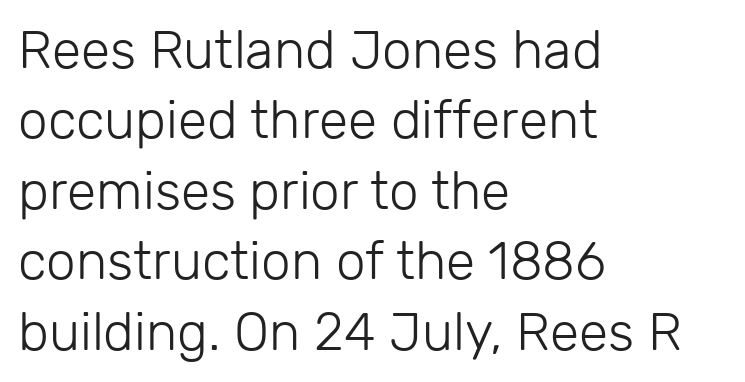
{"serif": "no", "italic": "no", "bold": "no", "weight": "light", "width": "normal", "stroke_contrast": "low", "x_height": "medium", "monospaced": "no", "underline": "no", "align": "left", "line_spacing": "normal", "line_spacing_ratio": 1.33, "letter_spacing": "normal", "letter_spacing_em": 0.0, "glyph_px": 53}
